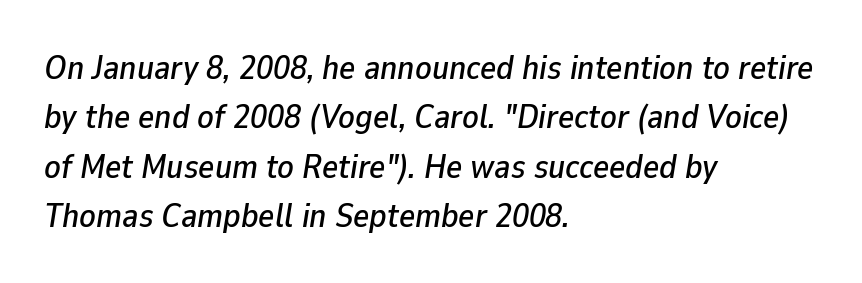
The image shows 34 px text type, italic (leaning right); set left-aligned, normal line spacing (1.45x), normal letter spacing, not underlined; low stroke contrast and a medium x-height.
